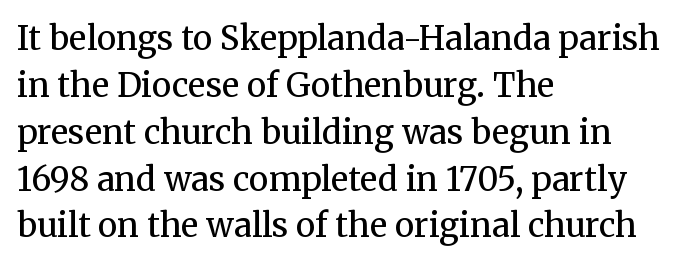
{"serif": "yes", "italic": "no", "bold": "no", "weight": "regular", "width": "normal", "stroke_contrast": "medium", "x_height": "medium", "monospaced": "no", "underline": "no", "align": "left", "line_spacing": "normal", "line_spacing_ratio": 1.42, "letter_spacing": "normal", "letter_spacing_em": 0.0, "glyph_px": 33}
